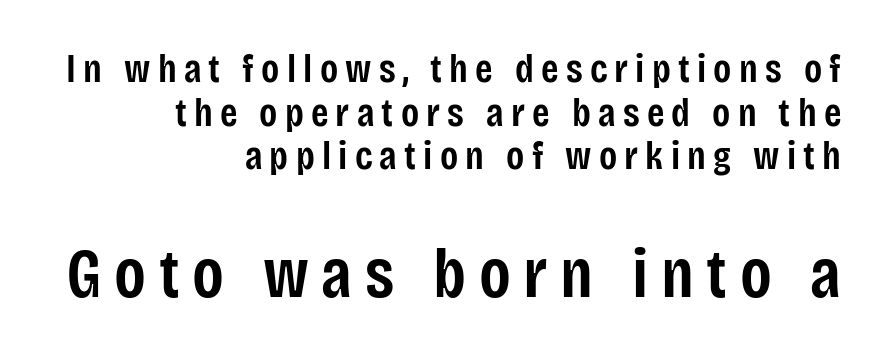
Grotesque or geometric, the face here clearly has no serifs. Horizontally, the lines are justified to the trailing edge only. A typesetter would call this leading minimal, almost set solid. Characters remain perfectly vertical along every line.
